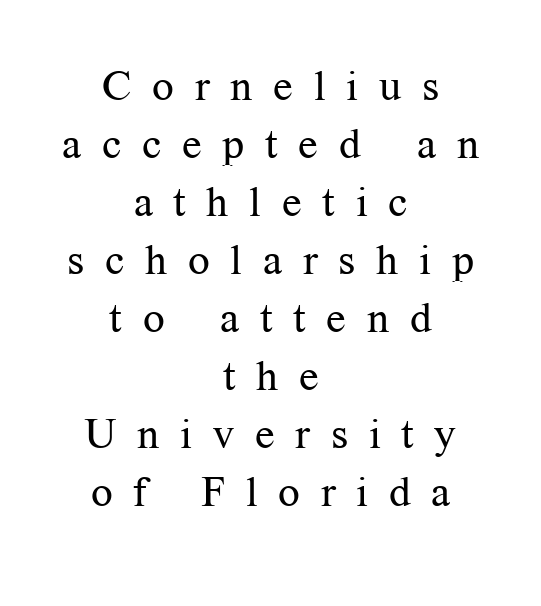
{"serif": "yes", "italic": "no", "bold": "no", "weight": "regular", "width": "normal", "stroke_contrast": "medium", "x_height": "medium", "monospaced": "no", "underline": "no", "align": "center", "line_spacing": "normal", "line_spacing_ratio": 1.35, "letter_spacing": "wide", "letter_spacing_em": 0.48, "glyph_px": 43}
